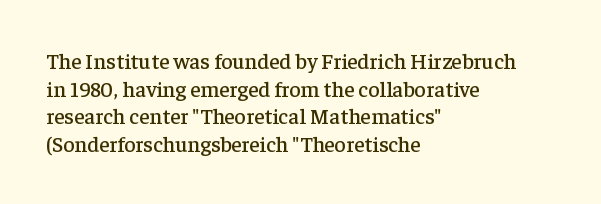
The image shows 22 px text type, upright; set left-aligned, normal line spacing (1.26x), normal letter spacing, not underlined.
